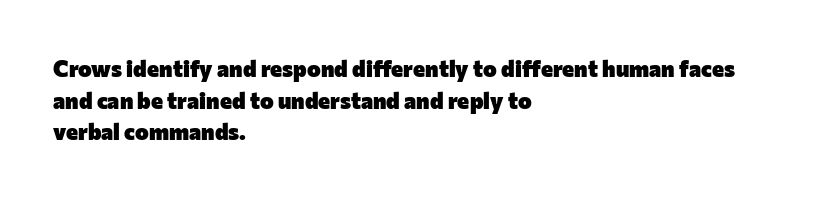
{"italic": "no", "bold": "yes", "underline": "no", "align": "left", "line_spacing": "normal", "line_spacing_ratio": 1.37, "letter_spacing": "normal", "letter_spacing_em": 0.0, "glyph_px": 23}
